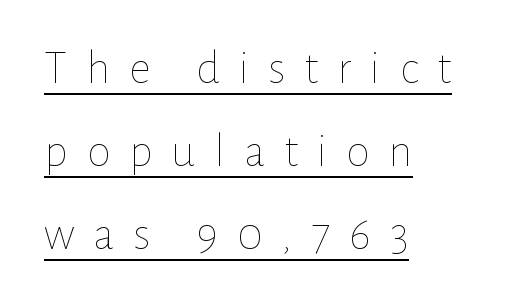
Caption: face not bold, strokes unweighted. Caption: expanded tracking, letters set apart. The face used here appears with an underline applied. The rendering anchors every line to the left-hand side.
